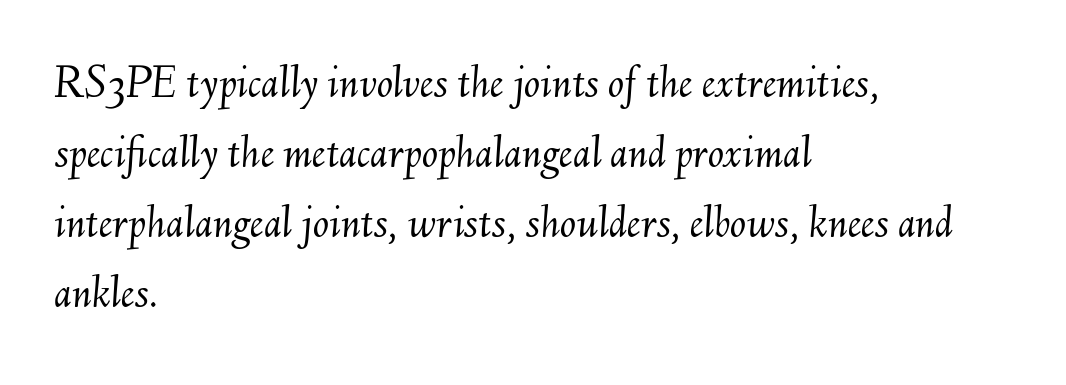
Q: Is the text bold? A: No.
Q: Is the text italic (slanted)? A: Yes, it leans right by about 6 degrees.
Q: Is the text underlined? A: No.
Q: How is the paragraph aligned? A: Left-aligned.
Q: Is the spacing between letters normal or unusually wide? A: Normal.
Q: Is the spacing between lines tight, normal or loose? A: Normal.
Q: Width (condensed, normal, or wide)? A: Normal.
Q: Stroke contrast? A: Medium.
Q: x-height? A: Small.
Q: Monospaced? A: No.
